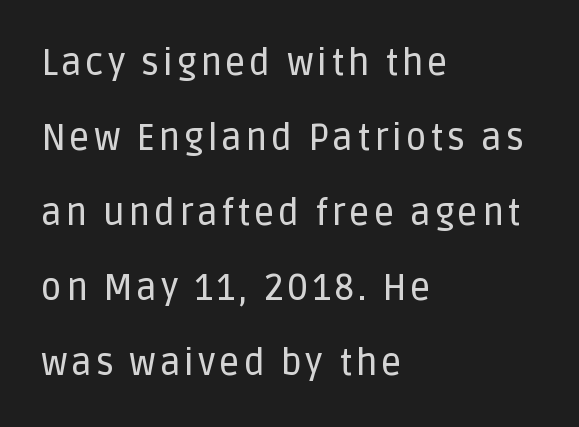
Q: Is the text italic (slanted)? A: No, it is upright.
Q: Is the typeface a serif or a sans-serif typeface? A: Sans-serif.
Q: Is the text underlined? A: No.
Q: How is the paragraph aligned? A: Left-aligned.
Q: Is the spacing between lines tight, normal or loose? A: Loose.
Q: Width (condensed, normal, or wide)? A: Normal.
Q: Stroke contrast? A: Low.
Q: x-height? A: Large.
Q: Monospaced? A: No.
